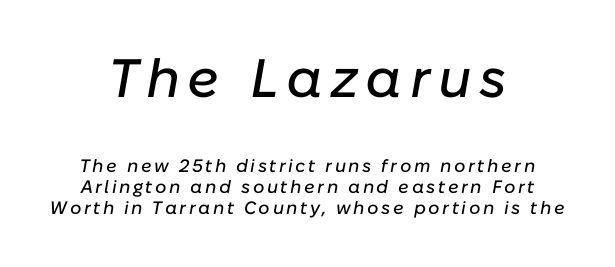
{"italic": "yes", "lean": "right", "slant_degrees": 10, "width": "normal", "stroke_contrast": "low", "x_height": "medium", "monospaced": "no", "underline": "no", "line_spacing_ratio": 1.18, "larger_block": "first", "size_ratio": 3.0, "glyph_px": 54}
